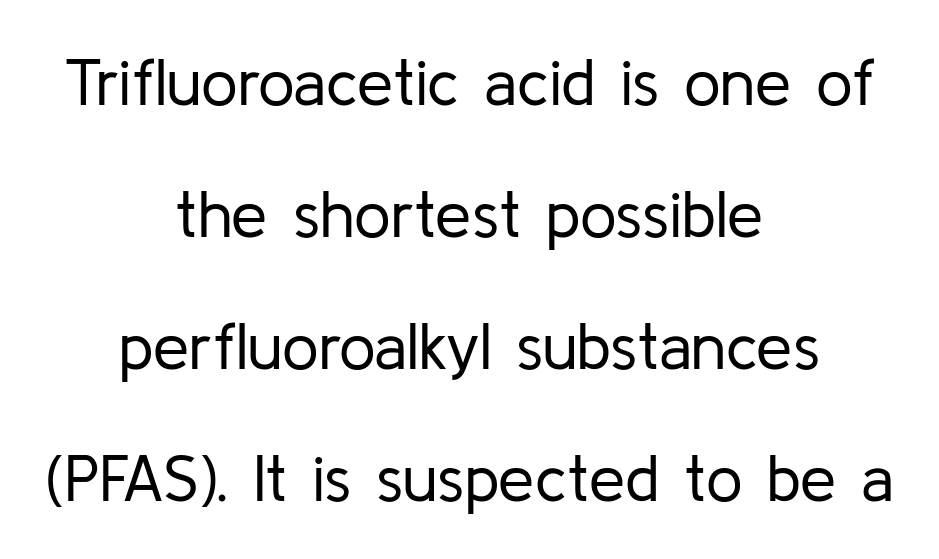
The image shows 65 px regular-weight sans-serif type, upright; set centered, loose line spacing (2.03x), normal letter spacing, not underlined; low stroke contrast and a medium x-height.
